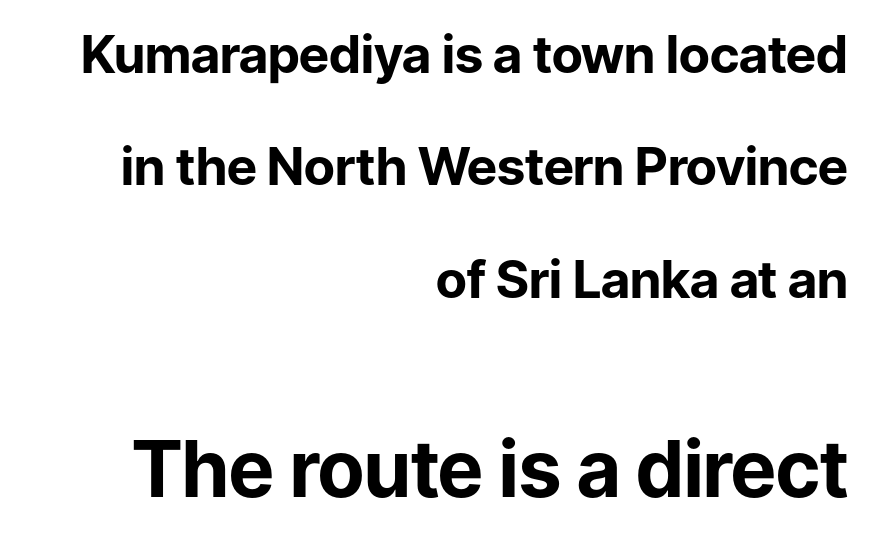
The image shows 78 px bold sans-serif type, upright; set right-aligned, loose line spacing (2.16x), normal letter spacing, not underlined; the second (bottom) block is 1.5x larger; low stroke contrast and a medium x-height.
